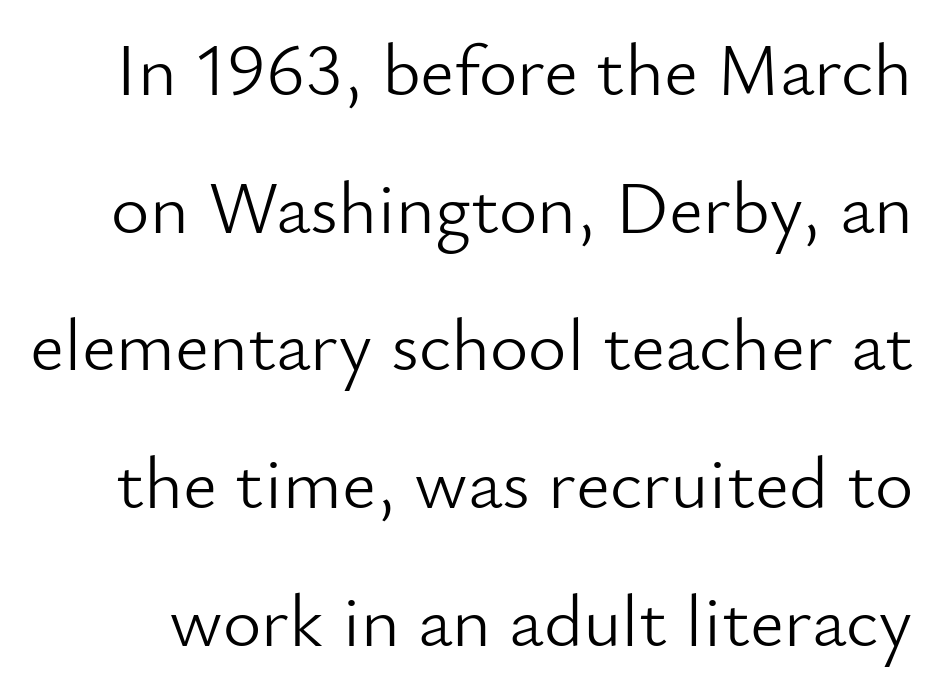
Classification — sans serif. Is the stroke heavy? The answer is a plain regular-or-lighter. This sample uses plain, unmodified letter spacing. Descenders hang freely into open space.
